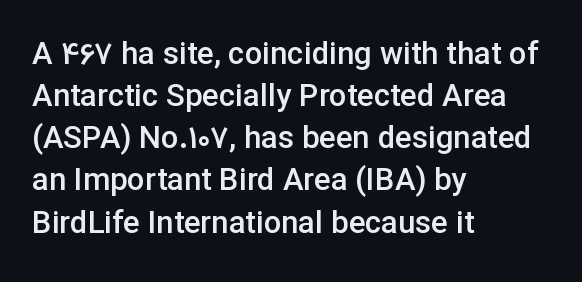
Q: Is the text bold? A: Semi-bold.
Q: Is the text italic (slanted)? A: No, it is upright.
Q: Is the typeface a serif or a sans-serif typeface? A: Sans-serif.
Q: Is the text underlined? A: No.
Q: How is the paragraph aligned? A: Left-aligned.
Q: Is the spacing between letters normal or unusually wide? A: Normal.
Q: Is the spacing between lines tight, normal or loose? A: Normal.
Q: Width (condensed, normal, or wide)? A: Normal.
Q: Stroke contrast? A: Low.
Q: x-height? A: Medium.
Q: Monospaced? A: No.
